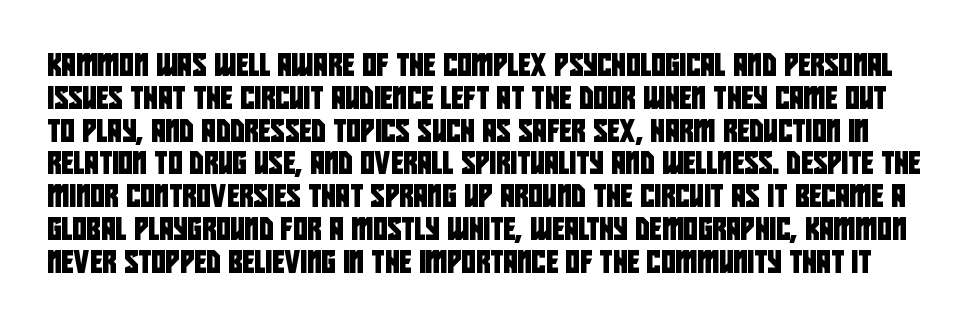
The block of text has a typical density, with ordinary space between rows. Type without underlining. Nobody touched the tracking dial on this one.
